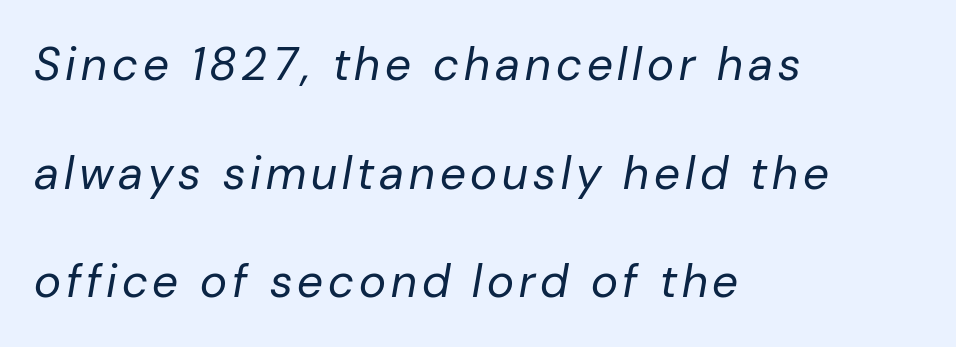
Q: Is the text bold? A: No.
Q: Is the text italic (slanted)? A: Yes, it leans right by about 10 degrees.
Q: Is the text underlined? A: No.
Q: How is the paragraph aligned? A: Left-aligned.
Q: Is the spacing between lines tight, normal or loose? A: Loose.
Q: Width (condensed, normal, or wide)? A: Normal.
Q: Stroke contrast? A: Low.
Q: x-height? A: Medium.
Q: Monospaced? A: No.
